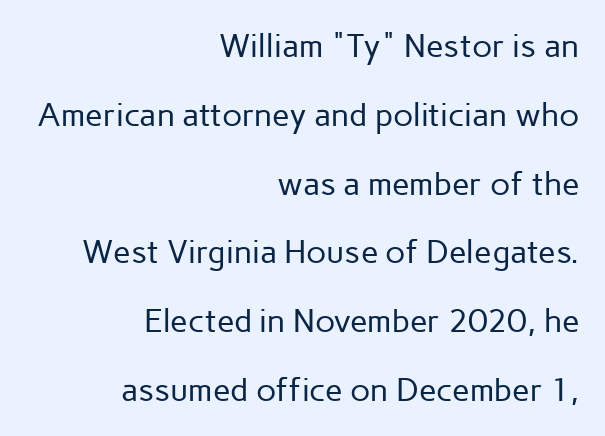
Here the designer chose a conventional face with non-uniform glyph widths. Rule under the text: the space is simply empty. Each word holds together tightly as a unit, with standard inter-letter gaps. Are there feet on the stems? There aren't — it's a sans. The lines are spread far apart with generous leading. The strokes carry an ordinary text weight at most.
